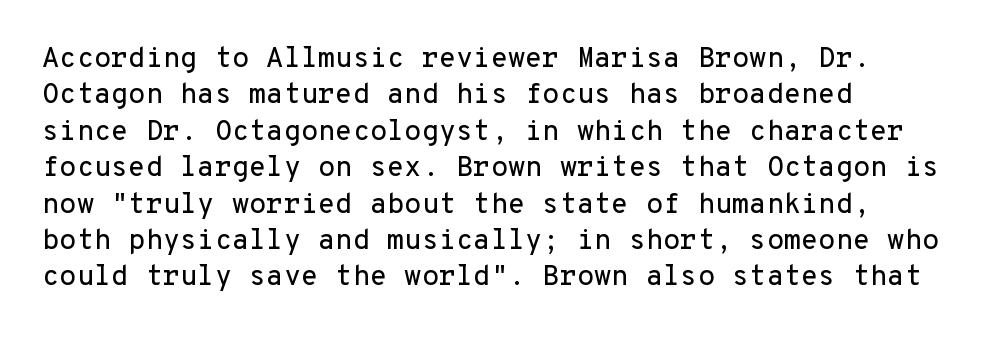
Q: Is the text italic (slanted)? A: No, it is upright.
Q: Is the typeface a serif or a sans-serif typeface? A: Sans-serif.
Q: Is the text underlined? A: No.
Q: How is the paragraph aligned? A: Left-aligned.
Q: Is the spacing between letters normal or unusually wide? A: Normal.
Q: Is the spacing between lines tight, normal or loose? A: Normal.
Q: Width (condensed, normal, or wide)? A: Normal.
Q: Stroke contrast? A: Low.
Q: x-height? A: Medium.
Q: Monospaced? A: Yes.
